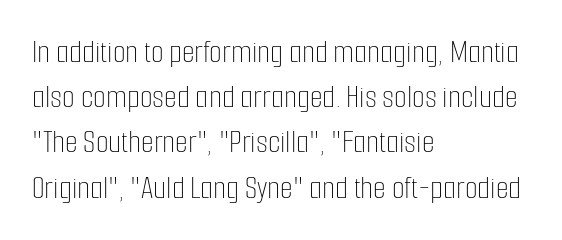
Q: Is the text bold? A: No.
Q: Is the text italic (slanted)? A: No, it is upright.
Q: Is the text underlined? A: No.
Q: How is the paragraph aligned? A: Left-aligned.
Q: Is the spacing between letters normal or unusually wide? A: Normal.
Q: Is the spacing between lines tight, normal or loose? A: Normal.
Q: Width (condensed, normal, or wide)? A: Condensed.
Q: Stroke contrast? A: Low.
Q: x-height? A: Medium.
Q: Monospaced? A: No.
